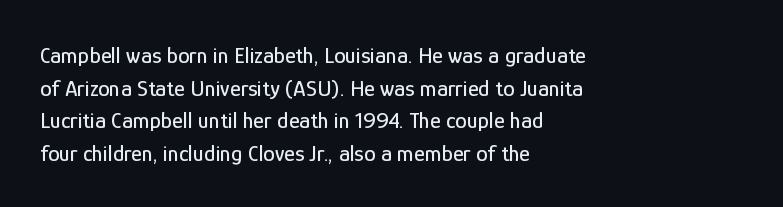
Q: Is the text italic (slanted)? A: No, it is upright.
Q: Is the text underlined? A: No.
Q: How is the paragraph aligned? A: Left-aligned.
Q: Is the spacing between letters normal or unusually wide? A: Normal.
Q: Is the spacing between lines tight, normal or loose? A: Normal.
